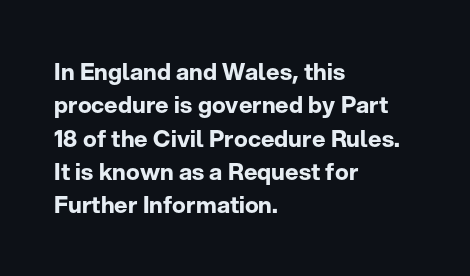
The image shows 23 px bold type, upright; set left-aligned, normal line spacing (1.45x), normal letter spacing, not underlined.
